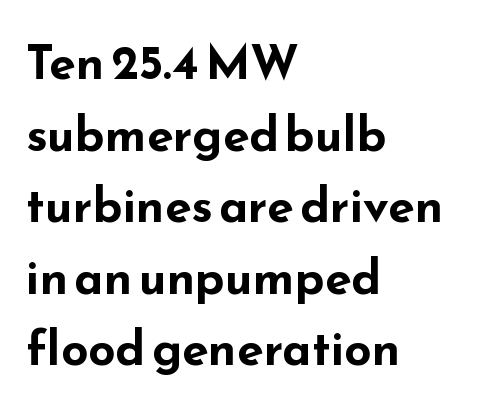
The image shows 48 px bold, wide sans-serif type, upright; set left-aligned, normal line spacing (1.49x), normal letter spacing, not underlined; low stroke contrast and a small x-height.
